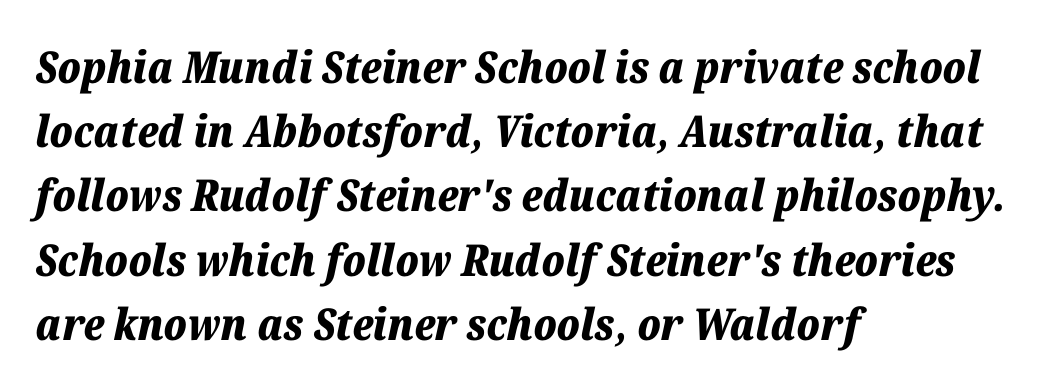
The image shows 44 px bold type, italic (leaning right); set left-aligned, normal line spacing (1.46x), normal letter spacing, not underlined; low stroke contrast and a medium x-height.
